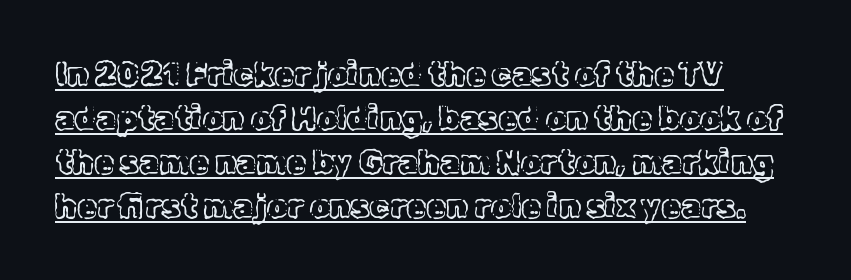
{"italic": "no", "width": "normal", "x_height": "medium", "monospaced": "no", "underline": "yes", "line_spacing": "normal", "line_spacing_ratio": 1.37, "letter_spacing": "normal", "letter_spacing_em": 0.0, "glyph_px": 32}
